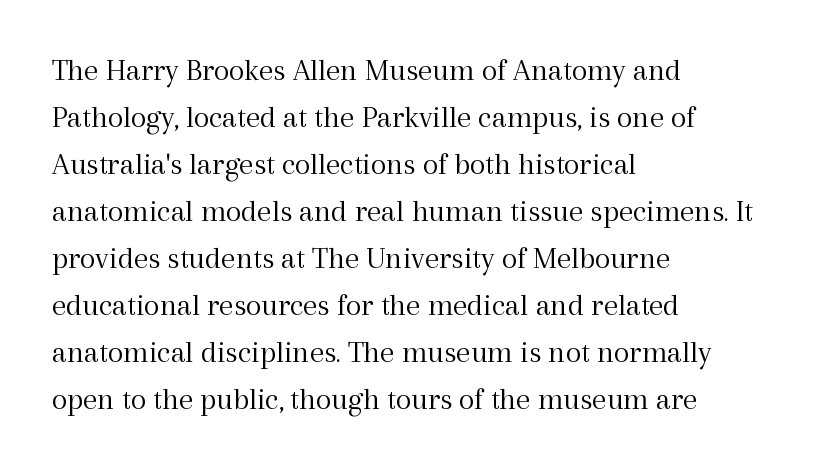
{"serif": "yes", "italic": "no", "bold": "no", "weight": "light", "width": "normal", "x_height": "medium", "monospaced": "no", "underline": "no", "align": "left", "line_spacing": "normal", "line_spacing_ratio": 1.47, "letter_spacing": "normal", "letter_spacing_em": 0.0, "glyph_px": 32}
